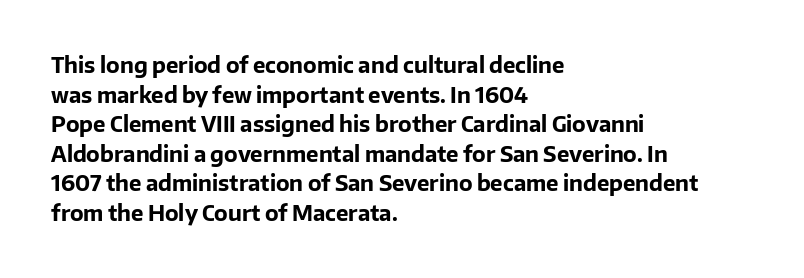
The vertical gap from one line to the next is medium. Beneath every word, the page is bare. Nothing unusual about the tracking: characters are spaced as the font intends. Its strokes are broad and dark, the hallmark of bold type. This sample uses an upright cut, with every glyph sitting square on the baseline. If you drew a ruler down the left edge, every line would touch it.
